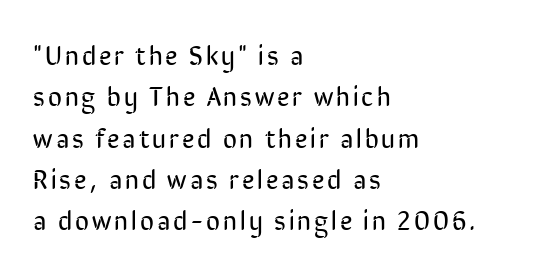
Evenly set lines give the paragraph a standard silhouette. Posture: vertical. Type without underlining. Think standard paragraph weight, or any step lighter than that.
